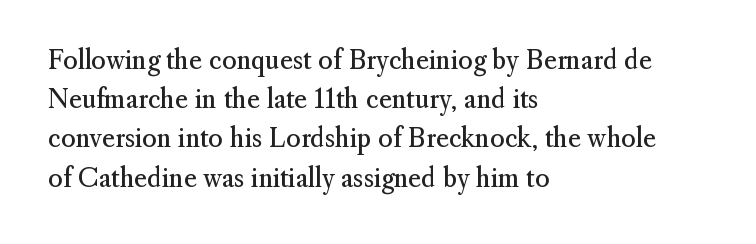
The image shows 25 px text type, upright; set left-aligned, normal line spacing (1.57x), normal letter spacing, not underlined.
